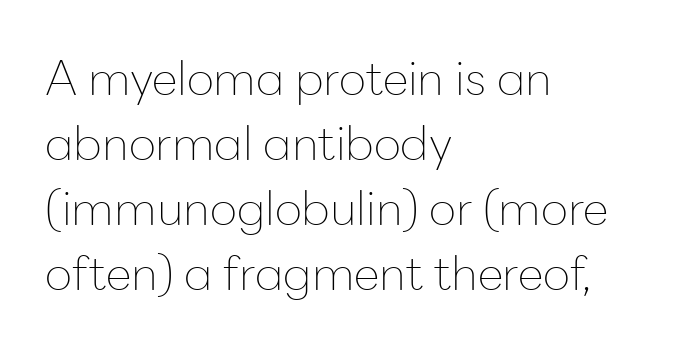
This sample uses an upright cut, with every glyph sitting square on the baseline. The rows are spaced the way most documents space them. These lines are set flush left with a ragged right edge. Each letter keeps its own natural width here, so spacing adapts to shape.
